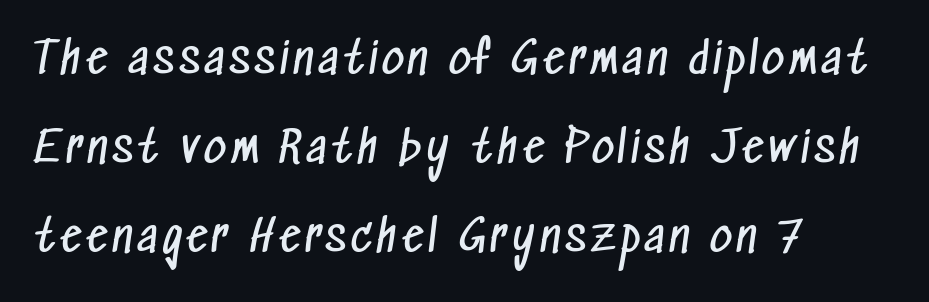
{"serif": "no", "bold": "no", "weight": "regular", "width": "condensed", "stroke_contrast": "low", "x_height": "medium", "monospaced": "no", "underline": "no", "align": "left", "line_spacing": "loose", "line_spacing_ratio": 2.07, "glyph_px": 43}
